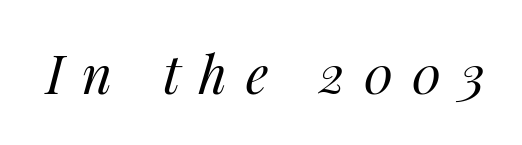
The image shows 52 px regular-weight type, italic (leaning right); set unusually wide letter spacing (+0.36 em), not underlined; medium stroke contrast and a medium x-height.
